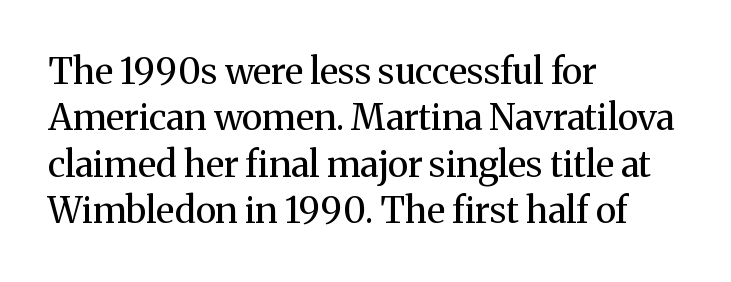
{"serif": "yes", "italic": "no", "bold": "no", "weight": "regular", "width": "normal", "stroke_contrast": "medium", "x_height": "medium", "monospaced": "no", "underline": "no", "align": "left", "line_spacing": "normal", "line_spacing_ratio": 1.29, "letter_spacing": "normal", "letter_spacing_em": 0.0, "glyph_px": 36}
